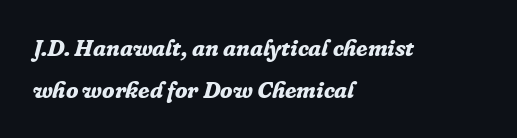
The image shows 23 px bold type, italic (leaning right); set left-aligned, line spacing 1.84x, normal letter spacing, not underlined.
